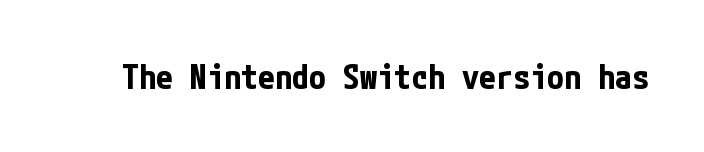
This is heavy type, rendered in bold. The foot of each line stays bare and open. The lettering holds an erect, upright posture throughout. Are there feet on the stems? There aren't — it's a sans.
